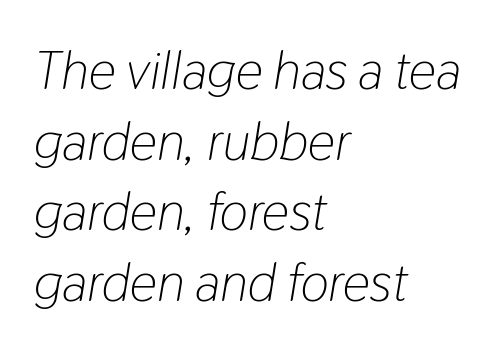
Q: Is the text bold? A: No.
Q: Is the text italic (slanted)? A: Yes, it leans right by about 9 degrees.
Q: Is the text underlined? A: No.
Q: How is the paragraph aligned? A: Left-aligned.
Q: Is the spacing between letters normal or unusually wide? A: Normal.
Q: Is the spacing between lines tight, normal or loose? A: Normal.
Q: Width (condensed, normal, or wide)? A: Condensed.
Q: Stroke contrast? A: Low.
Q: x-height? A: Medium.
Q: Monospaced? A: No.
